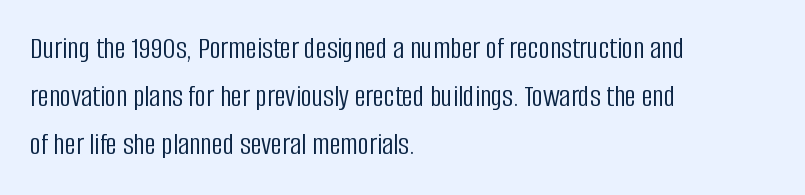
The image shows 31 px light, condensed sans-serif type, upright; set left-aligned, normal line spacing (1.55x), normal letter spacing, not underlined; low stroke contrast and a large x-height.
